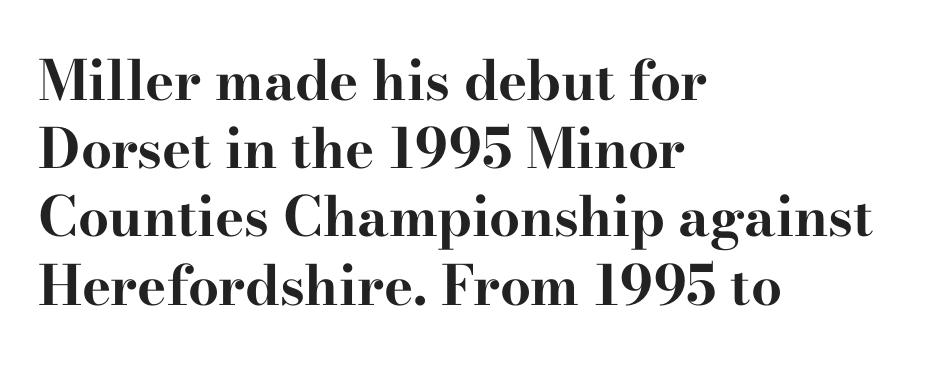
{"serif": "yes", "italic": "no", "bold": "yes", "weight": "bold", "width": "wide", "stroke_contrast": "high", "x_height": "small", "monospaced": "no", "underline": "no", "align": "left", "line_spacing_ratio": 1.24, "letter_spacing": "normal", "letter_spacing_em": 0.0, "glyph_px": 55}
